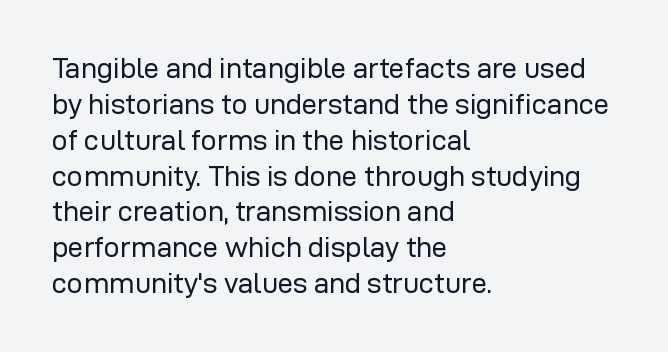
The image shows 28 px regular-weight sans-serif type, upright; set left-aligned, normal line spacing (1.28x), normal letter spacing, not underlined; low stroke contrast and a medium x-height.
